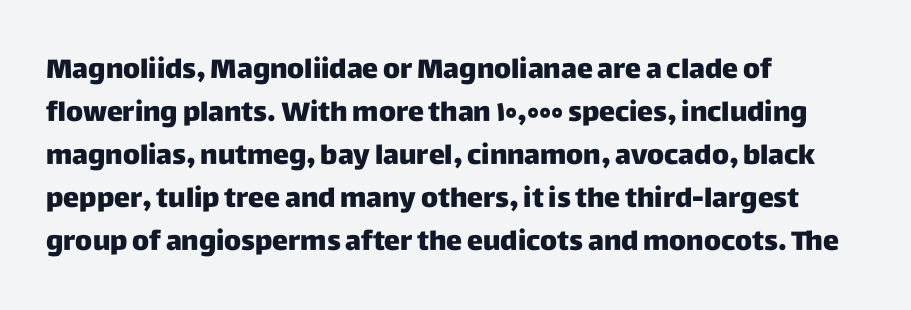
{"italic": "no", "underline": "no", "align": "left", "line_spacing": "normal", "line_spacing_ratio": 1.59, "letter_spacing": "normal", "letter_spacing_em": 0.0, "glyph_px": 27}
